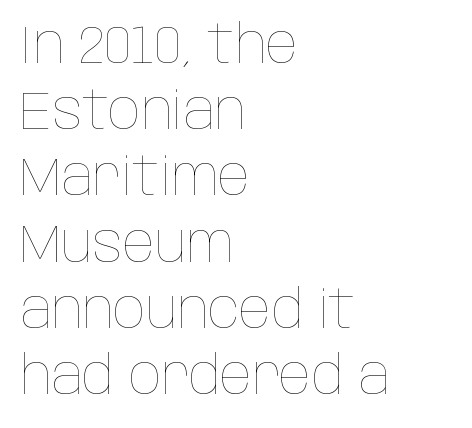
{"italic": "no", "bold": "no", "weight": "thin", "width": "condensed", "stroke_contrast": "low", "x_height": "large", "monospaced": "no", "underline": "no", "align": "left", "line_spacing": "normal", "line_spacing_ratio": 1.25, "letter_spacing": "normal", "letter_spacing_em": 0.0, "glyph_px": 53}
